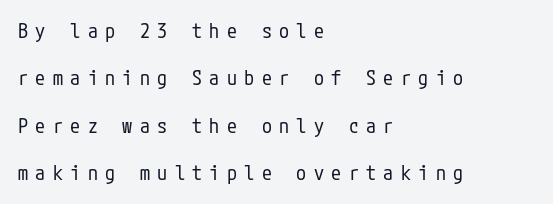
Q: Is the text bold? A: No.
Q: Is the text italic (slanted)? A: No, it is upright.
Q: Is the text underlined? A: No.
Q: How is the paragraph aligned? A: Left-aligned.
Q: Is the spacing between letters normal or unusually wide? A: Unusually wide.
Q: Is the spacing between lines tight, normal or loose? A: Loose.
